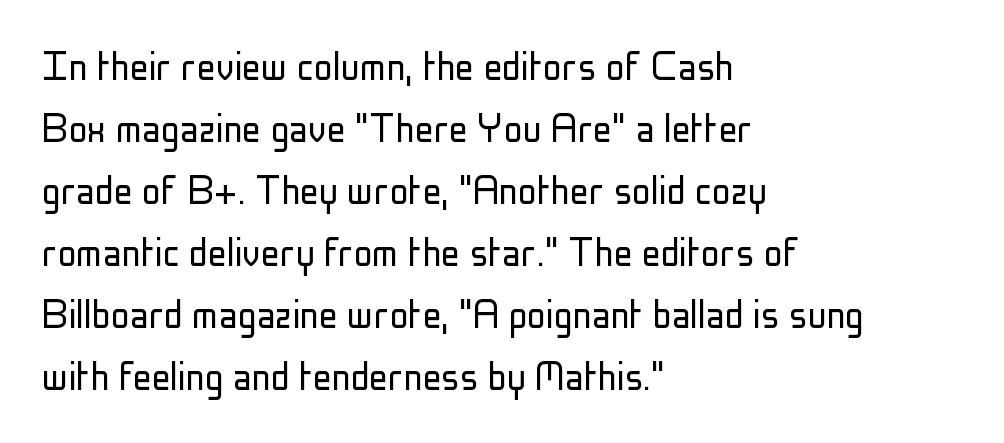
{"serif": "no", "italic": "no", "bold": "no", "weight": "light", "width": "condensed", "stroke_contrast": "low", "x_height": "medium", "monospaced": "no", "underline": "no", "align": "left", "line_spacing": "normal", "line_spacing_ratio": 1.32, "letter_spacing": "normal", "letter_spacing_em": 0.0, "glyph_px": 47}
